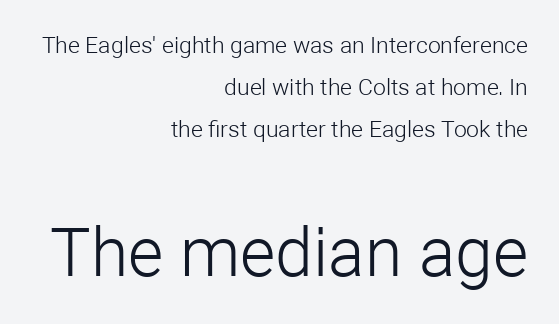
The image shows 68 px light sans-serif type, upright; set right-aligned, line spacing 1.83x, normal letter spacing, not underlined; the second (bottom) block is 2.96x larger; low stroke contrast and a medium x-height.
